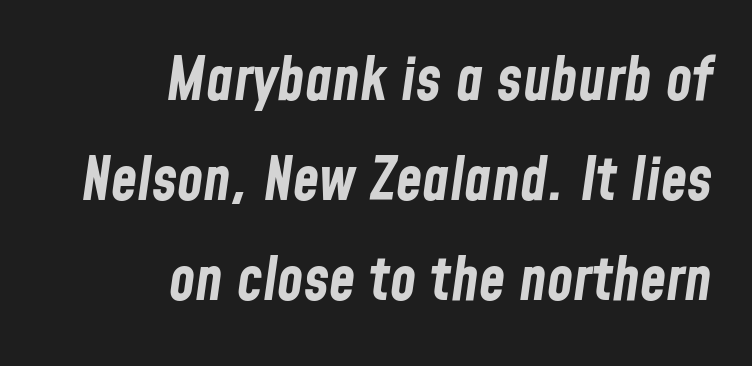
{"italic": "yes", "lean": "right", "slant_degrees": 8, "bold": "yes", "weight": "bold", "width": "condensed", "stroke_contrast": "low", "x_height": "medium", "monospaced": "no", "underline": "no", "align": "right", "line_spacing": "normal", "line_spacing_ratio": 1.67, "letter_spacing": "normal", "letter_spacing_em": 0.0, "glyph_px": 60}
